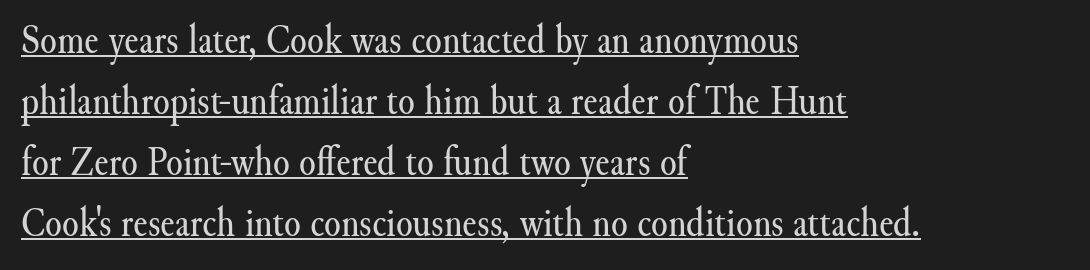
{"serif": "yes", "italic": "no", "bold": "no", "weight": "regular", "width": "normal", "stroke_contrast": "medium", "x_height": "small", "monospaced": "no", "underline": "yes", "align": "left", "line_spacing": "normal", "line_spacing_ratio": 1.42, "letter_spacing": "normal", "letter_spacing_em": 0.0, "glyph_px": 43}
